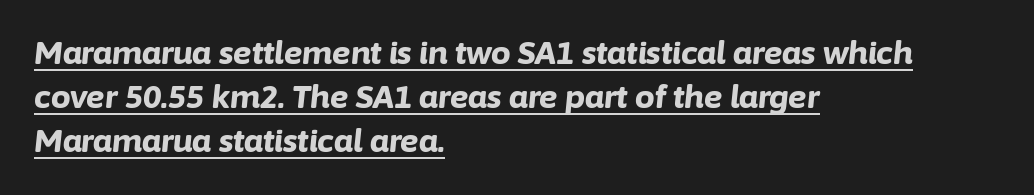
{"italic": "yes", "lean": "right", "slant_degrees": 6, "bold": "yes", "weight": "bold", "width": "normal", "stroke_contrast": "low", "x_height": "medium", "monospaced": "no", "underline": "yes", "align": "left", "line_spacing": "normal", "line_spacing_ratio": 1.42, "letter_spacing": "normal", "letter_spacing_em": 0.0, "glyph_px": 31}
